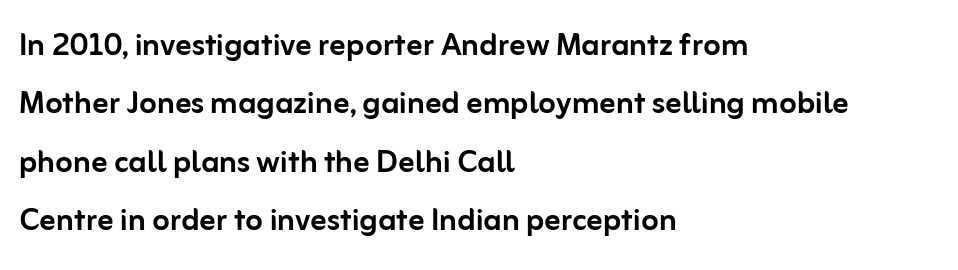
Q: Is the text italic (slanted)? A: No, it is upright.
Q: Is the typeface a serif or a sans-serif typeface? A: Sans-serif.
Q: Is the text underlined? A: No.
Q: How is the paragraph aligned? A: Left-aligned.
Q: Is the spacing between letters normal or unusually wide? A: Normal.
Q: Is the spacing between lines tight, normal or loose? A: Normal.
Q: Width (condensed, normal, or wide)? A: Normal.
Q: Stroke contrast? A: Low.
Q: x-height? A: Medium.
Q: Monospaced? A: No.
